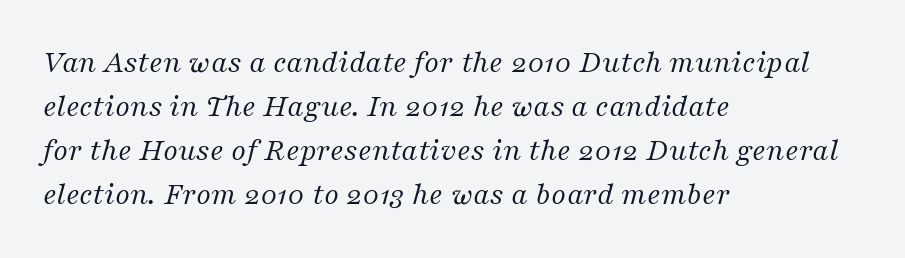
The image shows 32 px regular-weight serif type, italic (leaning right); set left-aligned, normal line spacing (1.37x), normal letter spacing, not underlined; medium stroke contrast and a medium x-height.
